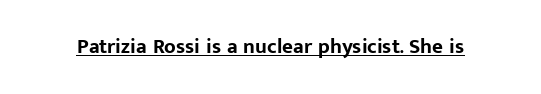
Emphasis is given by a line drawn under the lettering. Weight: bold. Honestly, the letter spacing is just normal — you wouldn't notice it. Is there any slant? The stems are plumb.
